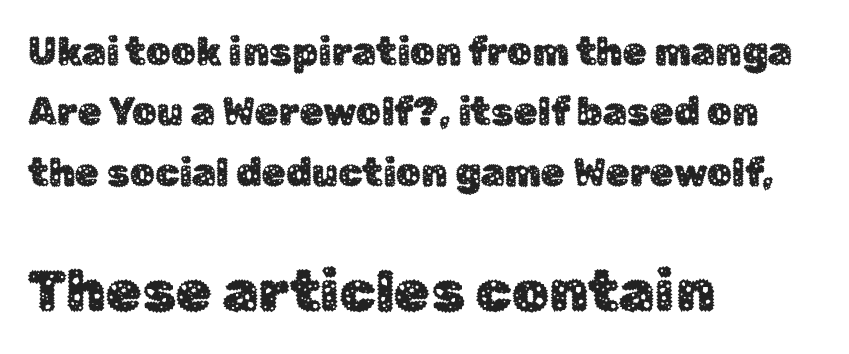
Is there any slant? The stems are plumb. Typographically, this falls in the sans-serif category. These lines are rendered in a variable-pitch font. Of the two passages, the one underneath uses the larger point size. A normal amount of white space separates one row of letters from the next.
